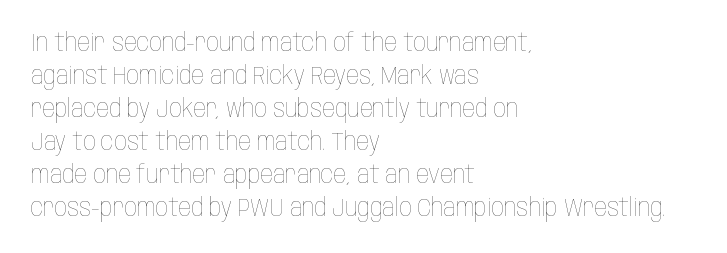
The setting favours the left margin, as ordinary paragraphs usually do. The letters stand upright; this is a roman face. Does the leading feel generous? No, just average. The passage shown has conventional tracking throughout. Each stroke keeps to a modest, everyday thickness or less.
